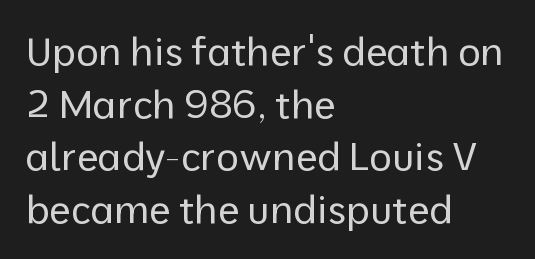
{"serif": "no", "italic": "no", "bold": "no", "weight": "regular", "width": "normal", "stroke_contrast": "low", "x_height": "medium", "monospaced": "no", "underline": "no", "align": "left", "line_spacing": "normal", "line_spacing_ratio": 1.35, "letter_spacing": "normal", "letter_spacing_em": 0.0, "glyph_px": 39}
